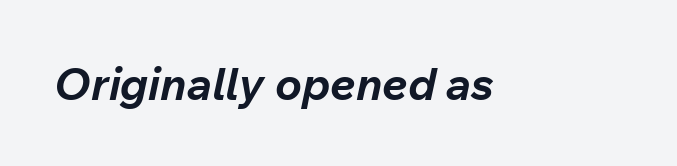
Q: Is the text bold? A: Yes.
Q: Is the text italic (slanted)? A: Yes, it leans right by about 12 degrees.
Q: Is the text underlined? A: No.
Q: Is the spacing between letters normal or unusually wide? A: Normal.
Q: Width (condensed, normal, or wide)? A: Normal.
Q: Stroke contrast? A: Low.
Q: x-height? A: Medium.
Q: Monospaced? A: No.
